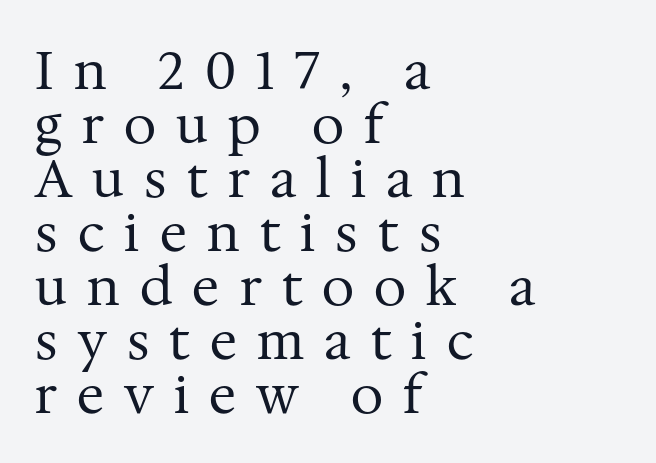
The image shows 52 px regular-weight serif type, upright; set left-aligned, tight line spacing (1.04x), unusually wide letter spacing (+0.39 em), not underlined; medium stroke contrast and a medium x-height.
